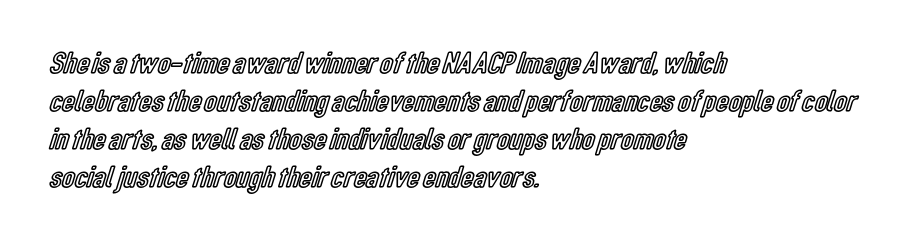
The image shows 31 px condensed type; set left-aligned, line spacing 1.23x, normal letter spacing, not underlined; a medium x-height.
